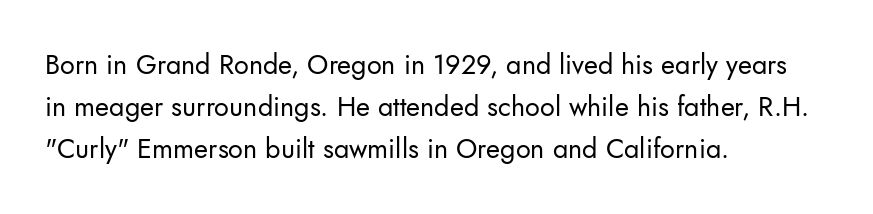
Q: Is the text bold? A: No.
Q: Is the text italic (slanted)? A: No, it is upright.
Q: Is the text underlined? A: No.
Q: How is the paragraph aligned? A: Left-aligned.
Q: Is the spacing between letters normal or unusually wide? A: Normal.
Q: Is the spacing between lines tight, normal or loose? A: Normal.
